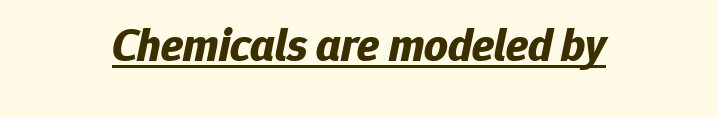
{"italic": "yes", "lean": "right", "slant_degrees": 12, "bold": "yes", "weight": "bold", "width": "normal", "stroke_contrast": "low", "x_height": "medium", "monospaced": "no", "underline": "yes", "letter_spacing": "normal", "letter_spacing_em": 0.0, "glyph_px": 46}
